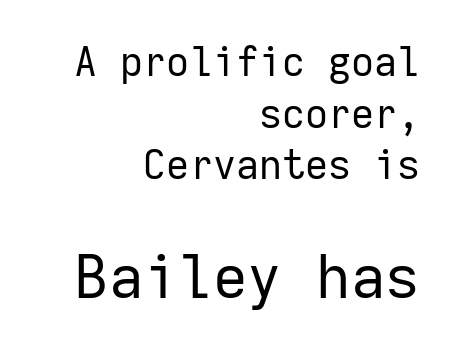
{"serif": "no", "italic": "no", "bold": "no", "weight": "regular", "width": "normal", "stroke_contrast": "low", "x_height": "medium", "monospaced": "yes", "underline": "no", "align": "right", "line_spacing": "normal", "line_spacing_ratio": 1.29, "letter_spacing": "normal", "letter_spacing_em": 0.0, "larger_block": "second", "size_ratio": 1.5, "glyph_px": 60}
